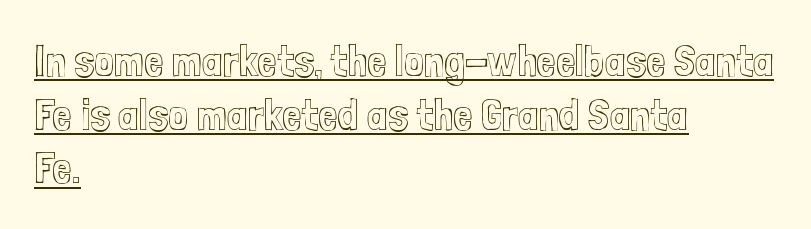
{"italic": "no", "width": "condensed", "x_height": "medium", "monospaced": "no", "underline": "yes", "align": "left", "line_spacing_ratio": 1.22, "letter_spacing": "normal", "letter_spacing_em": 0.0, "glyph_px": 44}
